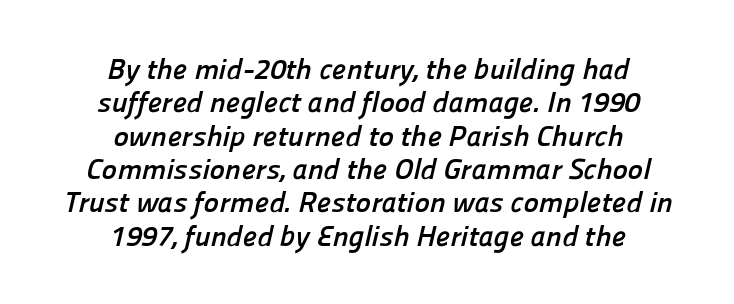
Q: Is the text bold? A: Yes.
Q: Is the typeface a serif or a sans-serif typeface? A: Sans-serif.
Q: Is the text underlined? A: No.
Q: How is the paragraph aligned? A: Centered.
Q: Is the spacing between letters normal or unusually wide? A: Normal.
Q: Is the spacing between lines tight, normal or loose? A: Tight.
Q: Width (condensed, normal, or wide)? A: Normal.
Q: Stroke contrast? A: Low.
Q: x-height? A: Medium.
Q: Monospaced? A: No.
